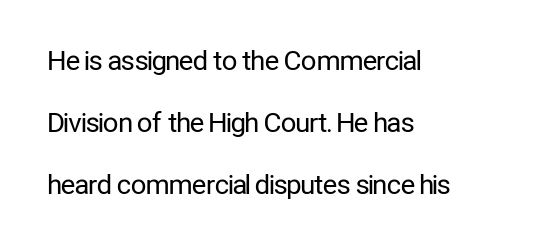
The image shows 27 px text type, upright; set left-aligned, loose line spacing (2.29x), normal letter spacing, not underlined.
